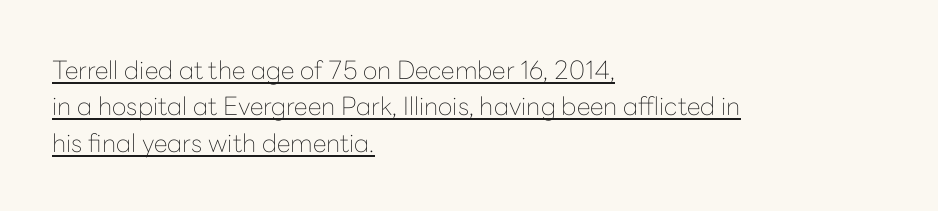
The image shows 25 px text type, upright; set left-aligned, normal line spacing (1.46x), normal letter spacing, underlined.
